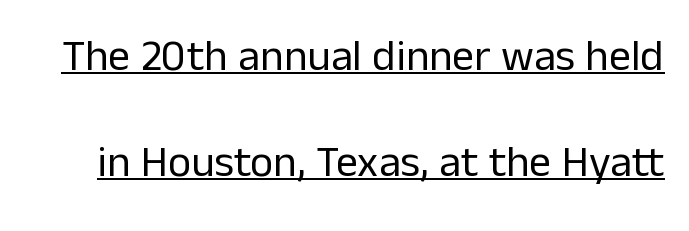
Q: Is the text bold? A: No.
Q: Is the text italic (slanted)? A: No, it is upright.
Q: Is the typeface a serif or a sans-serif typeface? A: Sans-serif.
Q: Is the text underlined? A: Yes.
Q: Is the spacing between letters normal or unusually wide? A: Normal.
Q: Is the spacing between lines tight, normal or loose? A: Loose.
Q: Width (condensed, normal, or wide)? A: Normal.
Q: Stroke contrast? A: Low.
Q: x-height? A: Medium.
Q: Monospaced? A: No.
